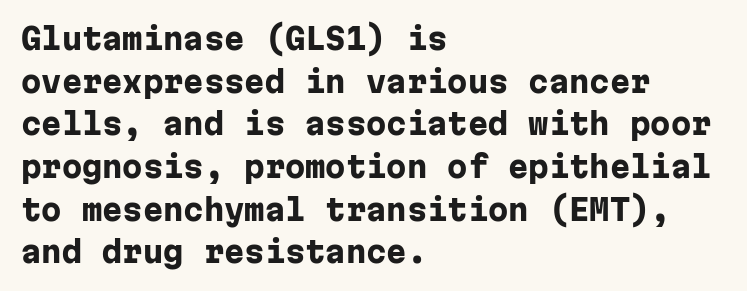
{"serif": "no", "italic": "no", "bold": "yes", "weight": "heavy", "width": "normal", "stroke_contrast": "low", "x_height": "medium", "monospaced": "yes", "underline": "no", "align": "left", "line_spacing": "normal", "line_spacing_ratio": 1.47, "letter_spacing": "normal", "letter_spacing_em": 0.0, "glyph_px": 29}
